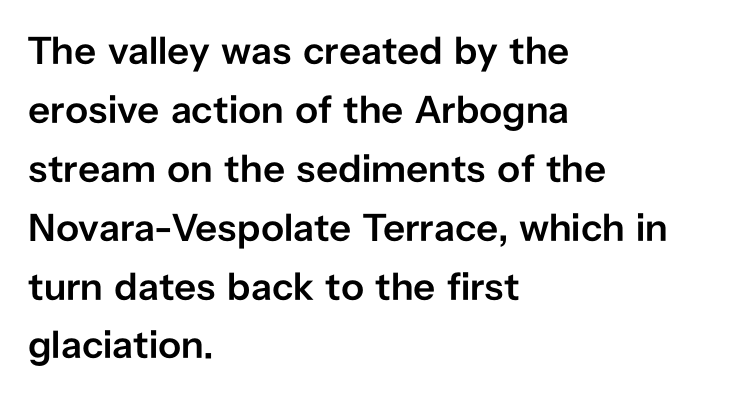
The image shows 39 px semibold sans-serif type, upright; set left-aligned, normal line spacing (1.51x), normal letter spacing, not underlined; low stroke contrast and a medium x-height.
